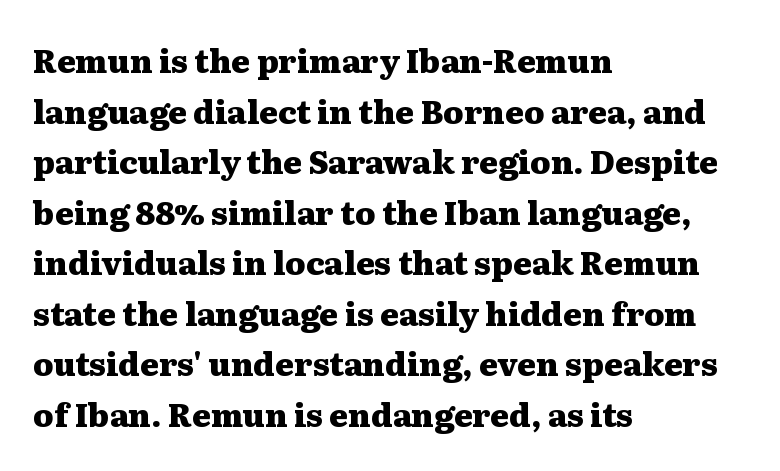
One glance says typical: line gaps are just what's usual. Observe the ordinary spacing: letters are neighbours, not strangers. The compositor pushed each line to the left boundary. Words float on clear page, feet unadorned. These lines are rendered in a variable-pitch font. Strong, thick strokes mark this as bold type.
